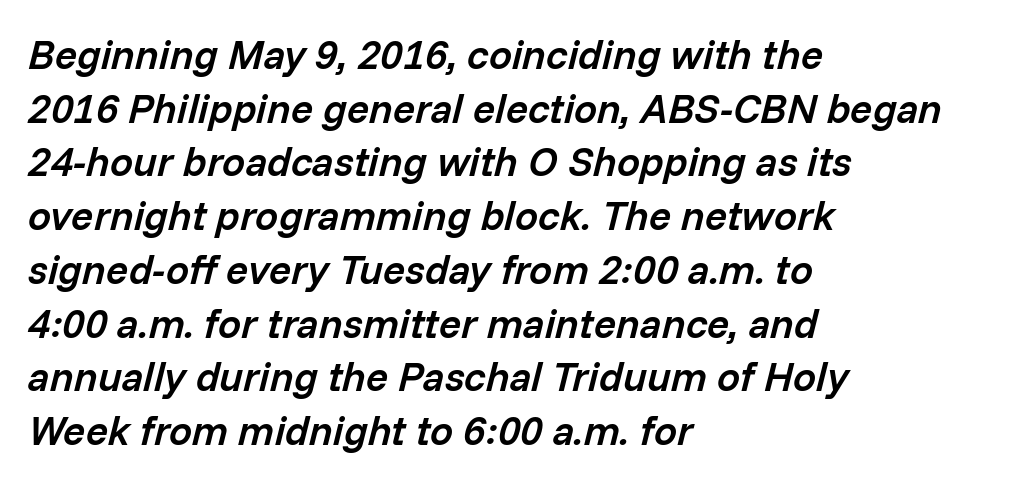
The image shows 41 px semibold type, italic (leaning right); set left-aligned, normal line spacing (1.31x), normal letter spacing, not underlined; low stroke contrast and a medium x-height.
